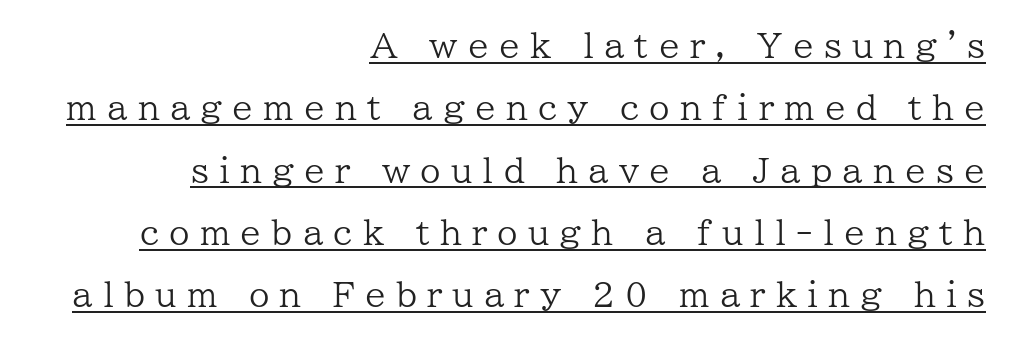
Stroke mass is kept to a normal reading level or below. A typesetter would call this proportional, since set widths differ per character. Italic: no, the glyphs are upright roman. Students, observe the line beneath the letters — that is underlining.
